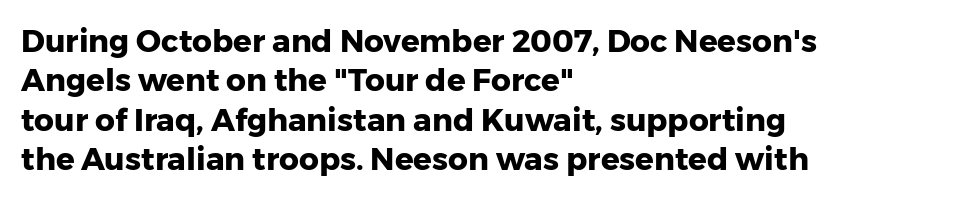
The image shows 31 px heavy sans-serif type, upright; set left-aligned, normal line spacing (1.27x), normal letter spacing, not underlined; low stroke contrast and a medium x-height.
